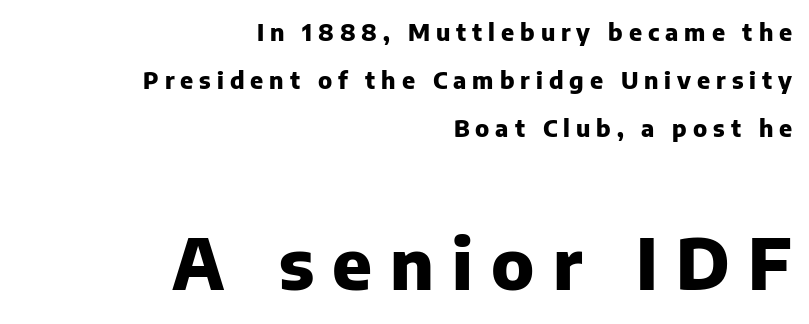
Rows of type keep a wide berth in the vertical direction. Caption: expanded tracking, letters set apart. Is the type bold? Yes — the strokes are clearly thick and heavy. These lines are rendered in a variable-pitch font. Nope, no serifs anywhere on these letters.
